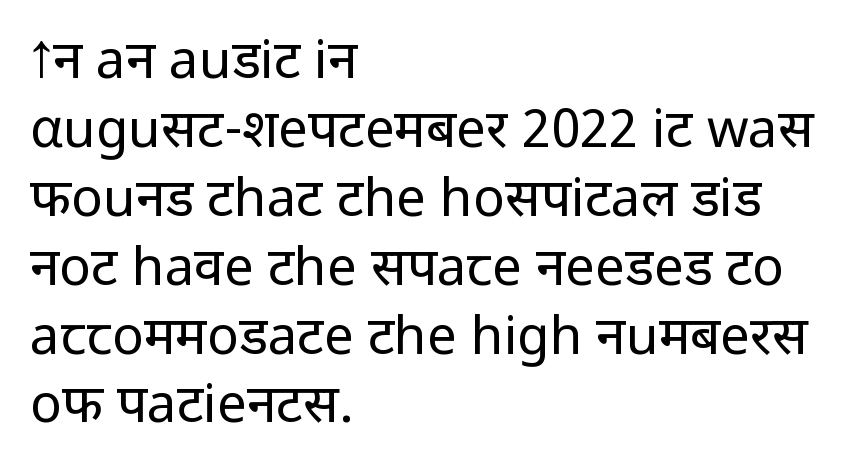
Q: Is the text bold? A: No.
Q: Is the text italic (slanted)? A: No, it is upright.
Q: Is the typeface a serif or a sans-serif typeface? A: Sans-serif.
Q: Is the text underlined? A: No.
Q: How is the paragraph aligned? A: Left-aligned.
Q: Is the spacing between letters normal or unusually wide? A: Normal.
Q: Is the spacing between lines tight, normal or loose? A: Normal.
Q: Width (condensed, normal, or wide)? A: Normal.
Q: Stroke contrast? A: Low.
Q: x-height? A: Medium.
Q: Monospaced? A: No.
